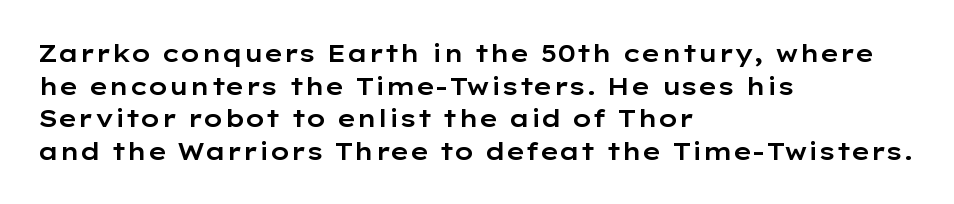
{"italic": "no", "underline": "no", "align": "left", "line_spacing": "normal", "line_spacing_ratio": 1.36, "letter_spacing": "normal", "letter_spacing_em": 0.0, "glyph_px": 24}
